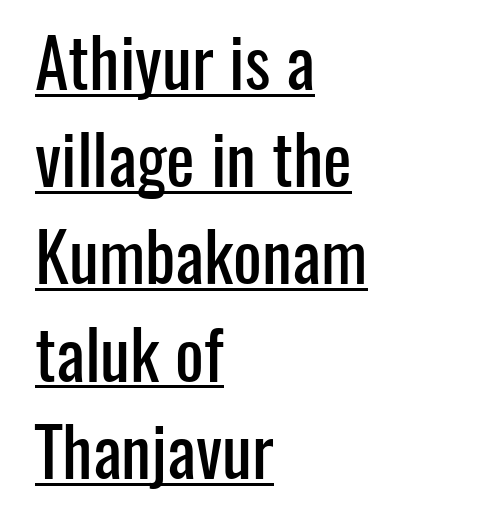
The type sits square on the baseline with zero lean. A typesetter would label this face a sans. Looks like regular typesetting: each glyph gets only the width it needs. Does the copy run flush right? No — it runs flush left.
